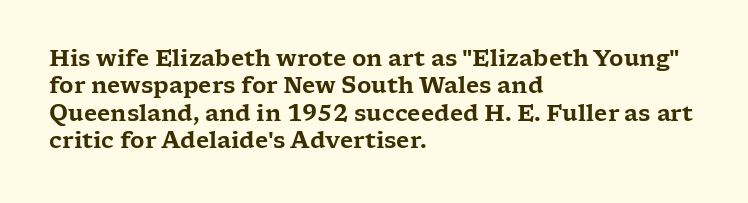
The lines are quadded left. Bare-footed words on every line. Notice how the stems are strictly vertical — no italics here. The gaps between neighbouring characters are ordinary and unremarkable.
